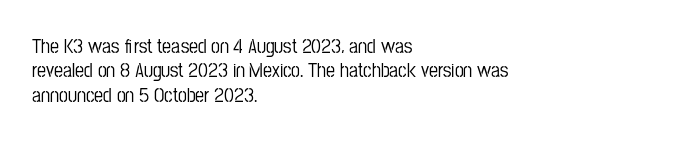
{"italic": "no", "underline": "no", "align": "left", "line_spacing_ratio": 1.22, "letter_spacing": "normal", "letter_spacing_em": 0.0, "glyph_px": 20}
